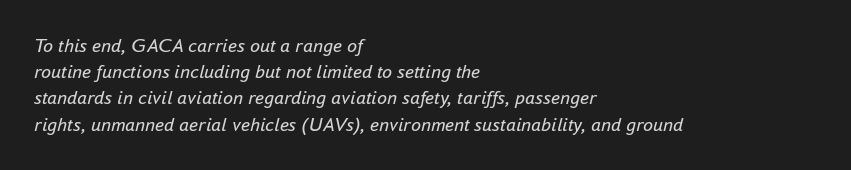
Summary of vertical rhythm: regular, with standard interline spacing. The gap between lines stays unmarked. The lines in this sample share a left origin and differ only in where they stop. A typesetter would call this zero additional tracking. No letter is thick-stroked: the sample isn't bold.
